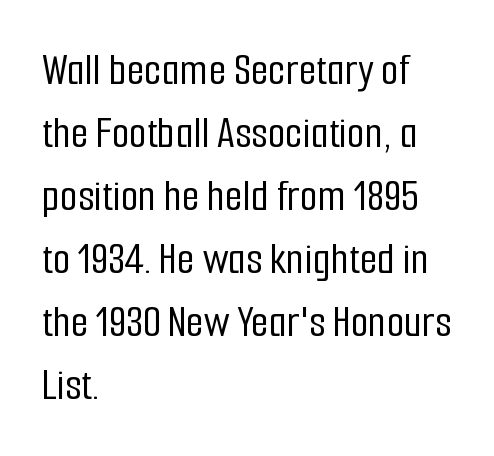
Q: Is the text italic (slanted)? A: No, it is upright.
Q: Is the typeface a serif or a sans-serif typeface? A: Sans-serif.
Q: Is the text underlined? A: No.
Q: How is the paragraph aligned? A: Left-aligned.
Q: Is the spacing between letters normal or unusually wide? A: Normal.
Q: Is the spacing between lines tight, normal or loose? A: Normal.
Q: Width (condensed, normal, or wide)? A: Condensed.
Q: Stroke contrast? A: Low.
Q: x-height? A: Medium.
Q: Monospaced? A: No.
